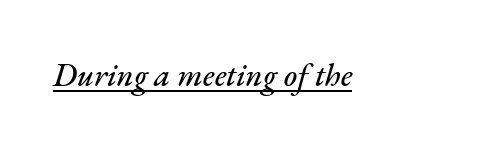
{"italic": "yes", "lean": "right", "slant_degrees": 17, "width": "normal", "stroke_contrast": "medium", "x_height": "small", "monospaced": "no", "underline": "yes", "letter_spacing": "normal", "letter_spacing_em": 0.0, "glyph_px": 32}
